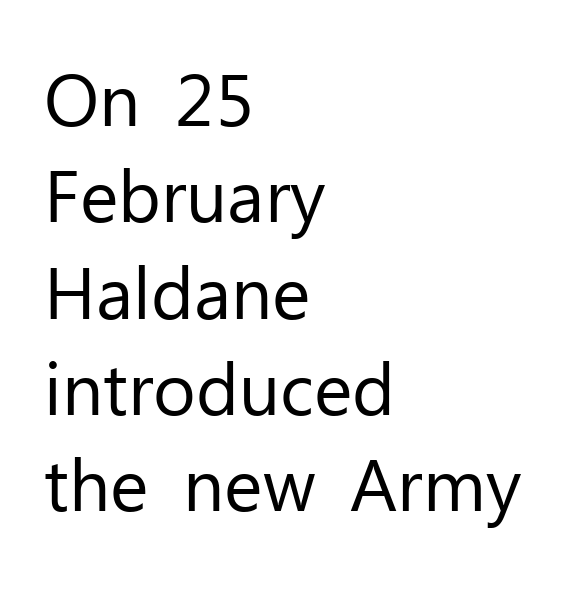
{"serif": "no", "italic": "no", "bold": "no", "weight": "regular", "width": "normal", "stroke_contrast": "low", "x_height": "medium", "monospaced": "no", "underline": "no", "align": "left", "line_spacing": "normal", "line_spacing_ratio": 1.32, "letter_spacing": "normal", "letter_spacing_em": 0.0, "glyph_px": 73}
